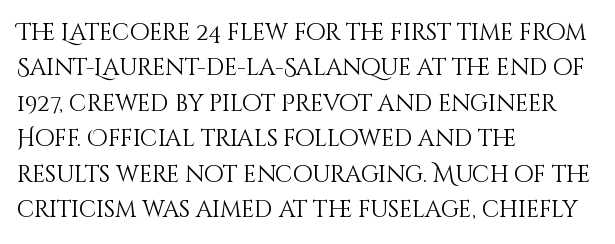
{"italic": "no", "bold": "no", "underline": "no", "align": "left", "line_spacing": "normal", "line_spacing_ratio": 1.54, "letter_spacing": "normal", "letter_spacing_em": 0.0, "glyph_px": 23}
